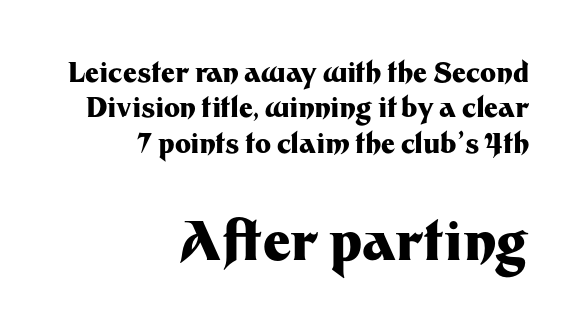
The image shows 54 px heavy sans-serif type, upright; set right-aligned, normal line spacing (1.31x), normal letter spacing, not underlined; the second (bottom) block is 2.0x larger; medium stroke contrast and a medium x-height.
